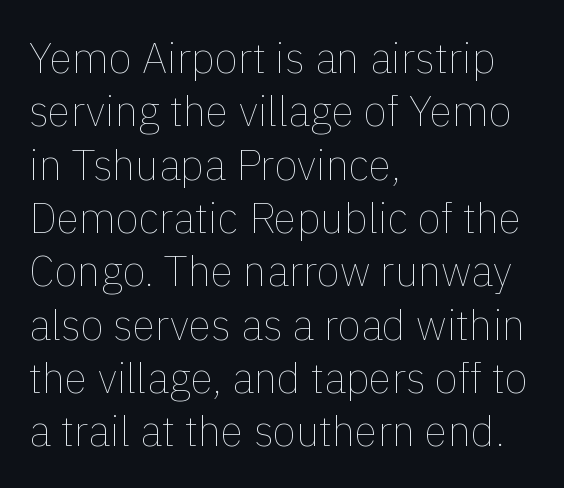
Each stroke keeps to a modest, everyday thickness or less. The words here are not underlined. Teacher's note: observe the even left margin — that is flush-left alignment. This is roman type, the default non-slanted kind. There is no visible air inserted between adjacent glyphs.
